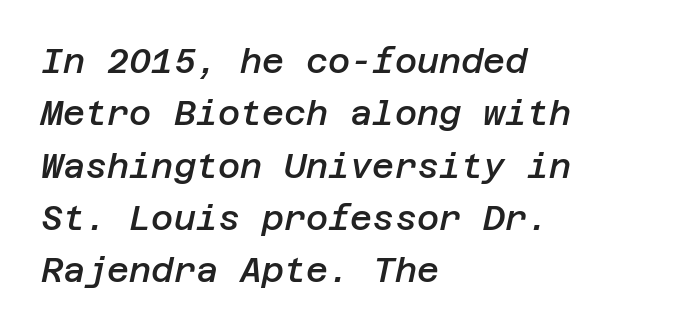
Q: Is the text bold? A: Semi-bold.
Q: Is the text italic (slanted)? A: Yes, it leans right by about 12 degrees.
Q: Is the text underlined? A: No.
Q: How is the paragraph aligned? A: Left-aligned.
Q: Is the spacing between letters normal or unusually wide? A: Normal.
Q: Is the spacing between lines tight, normal or loose? A: Normal.
Q: Width (condensed, normal, or wide)? A: Normal.
Q: Stroke contrast? A: Low.
Q: x-height? A: Large.
